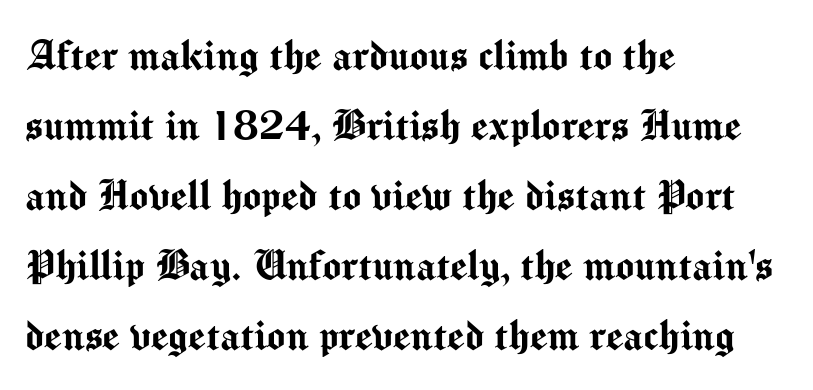
Q: Is the text italic (slanted)? A: No, it is upright.
Q: Is the typeface a serif or a sans-serif typeface? A: Sans-serif.
Q: Is the text underlined? A: No.
Q: How is the paragraph aligned? A: Left-aligned.
Q: Is the spacing between letters normal or unusually wide? A: Normal.
Q: Is the spacing between lines tight, normal or loose? A: Normal.
Q: Width (condensed, normal, or wide)? A: Normal.
Q: Stroke contrast? A: Medium.
Q: x-height? A: Medium.
Q: Monospaced? A: No.
